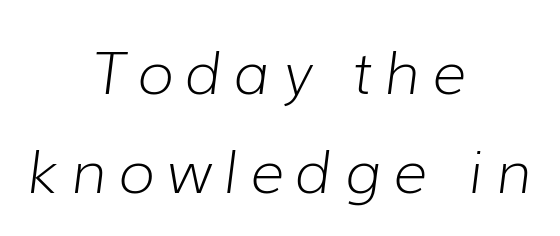
Q: Is the text bold? A: No.
Q: Is the text italic (slanted)? A: Yes, it leans right by about 7 degrees.
Q: Is the text underlined? A: No.
Q: How is the paragraph aligned? A: Centered.
Q: Is the spacing between letters normal or unusually wide? A: Unusually wide.
Q: Is the spacing between lines tight, normal or loose? A: Normal.
Q: Width (condensed, normal, or wide)? A: Normal.
Q: Stroke contrast? A: Low.
Q: x-height? A: Medium.
Q: Monospaced? A: No.
